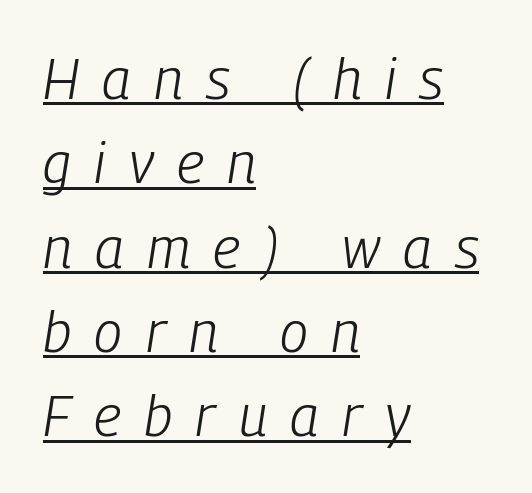
The passage shown is underscored from start to finish. Compared with ordinary roman type, these characters are visibly tilted. The rendering uses natural spacing where letterforms have individual widths. Casual observation: everything's shoved over to the left. Vertical spacing — default.
